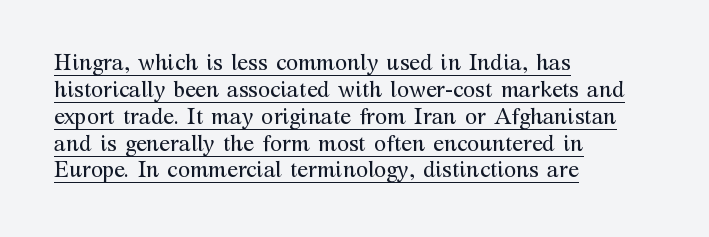
The image shows 22 px text type, upright; set left-aligned, line spacing 1.22x, normal letter spacing, underlined.
